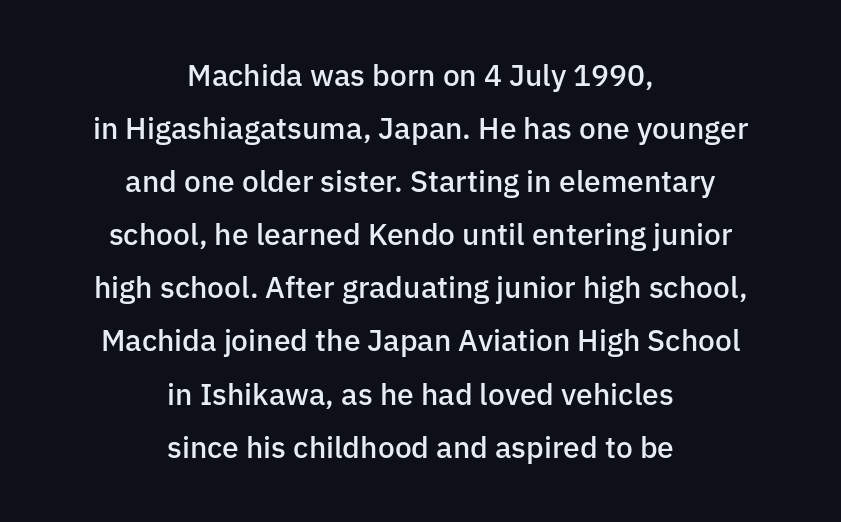
The image shows 30 px semibold sans-serif type, upright; set centered, line spacing 1.77x, normal letter spacing, not underlined; low stroke contrast and a medium x-height.
